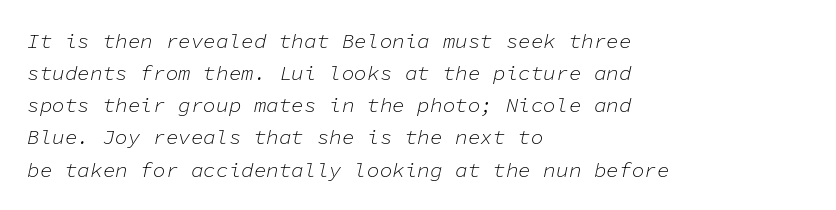
Q: Is the text bold? A: No.
Q: Is the text italic (slanted)? A: Yes, it leans right by about 11 degrees.
Q: Is the text underlined? A: No.
Q: How is the paragraph aligned? A: Left-aligned.
Q: Is the spacing between letters normal or unusually wide? A: Normal.
Q: Is the spacing between lines tight, normal or loose? A: Normal.
